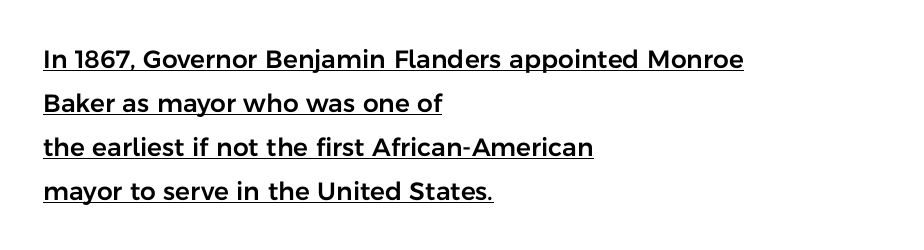
The image shows 25 px text type, upright; set left-aligned, line spacing 1.76x, normal letter spacing, underlined.
